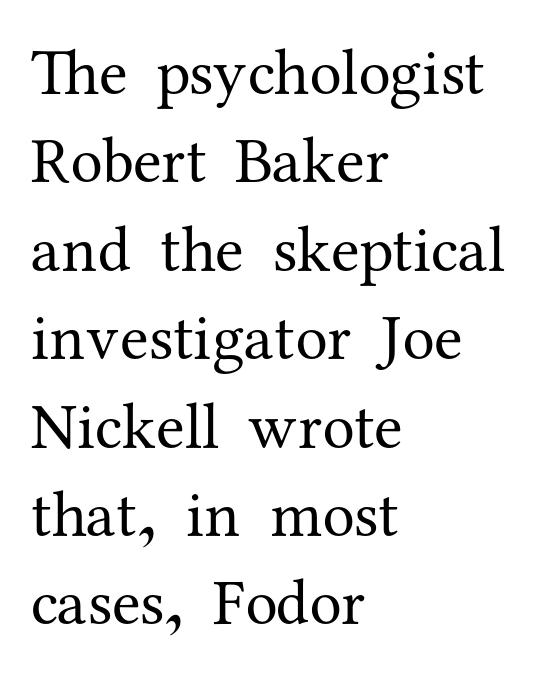
{"serif": "yes", "italic": "no", "bold": "no", "weight": "regular", "width": "normal", "stroke_contrast": "medium", "x_height": "medium", "monospaced": "no", "underline": "no", "align": "left", "line_spacing": "normal", "line_spacing_ratio": 1.36, "letter_spacing": "normal", "letter_spacing_em": 0.0, "glyph_px": 65}
